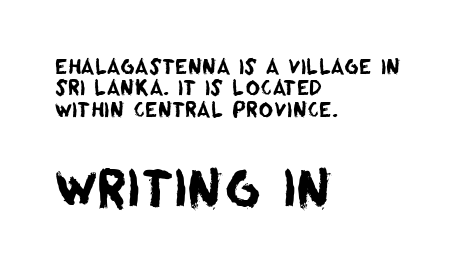
Default kerning and tracking; the words read as compact shapes. Look at the bottom of the vertical strokes: they stop flat, with no serifs. The passage is arranged the way most books set body copy — flush left. Note the varied advance widths — an 'i' is clearly narrower than an 'm'. The following chunk of copy outweighs the initial chunk in type size. If you measured baseline to baseline, you'd find a short distance.
